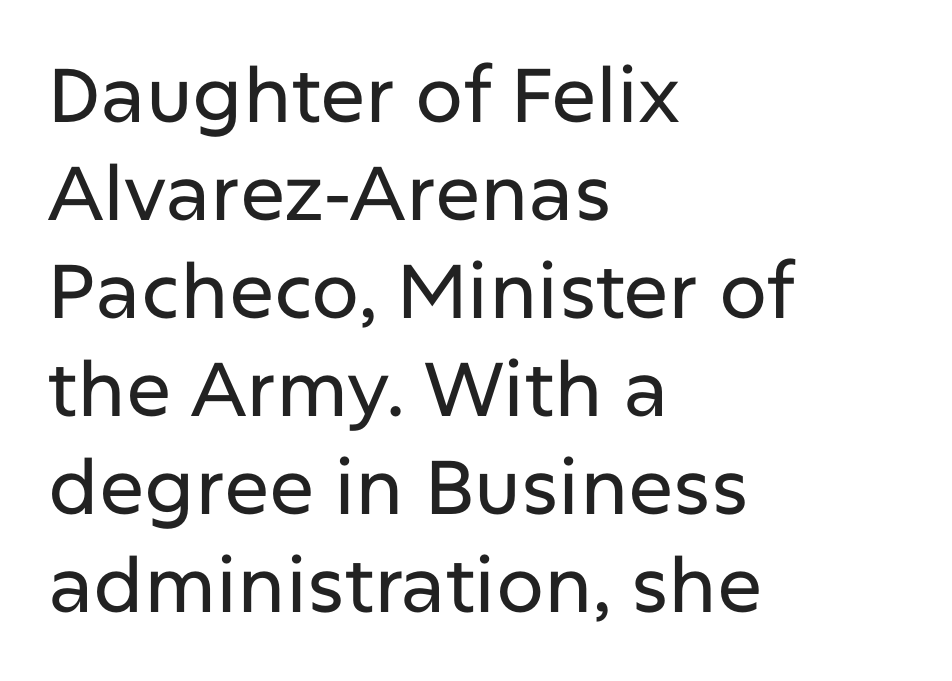
Unlike italic type, these characters show no tilt at all. Inter-character spacing is left at the font's built-in metrics. Every row of glyphs begins at an identical x-position on the left. This sample keeps an unexceptional amount of space between lines. Typographically, this falls in the sans-serif category. Spacing verdict: proportional, widths tailored to each character.
